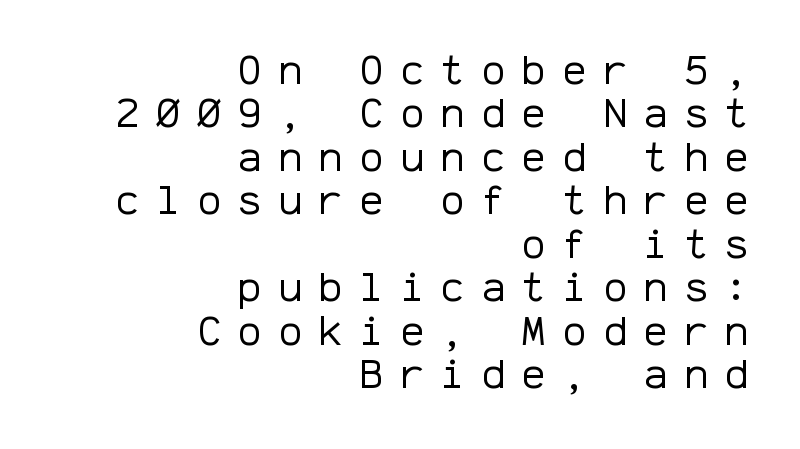
{"serif": "no", "italic": "no", "bold": "no", "weight": "regular", "width": "normal", "stroke_contrast": "low", "x_height": "medium", "monospaced": "yes", "underline": "no", "align": "right", "line_spacing": "tight", "line_spacing_ratio": 1.06, "letter_spacing": "wide", "letter_spacing_em": 0.39, "glyph_px": 41}
